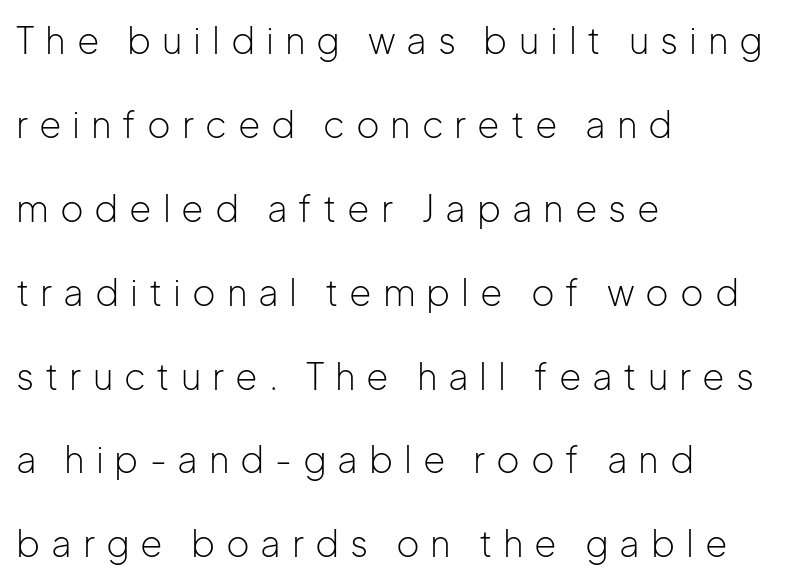
{"serif": "no", "italic": "no", "bold": "no", "weight": "light", "width": "normal", "stroke_contrast": "low", "x_height": "medium", "monospaced": "no", "underline": "no", "align": "left", "line_spacing": "loose", "line_spacing_ratio": 2.33, "letter_spacing": "wide", "letter_spacing_em": 0.3, "glyph_px": 36}
